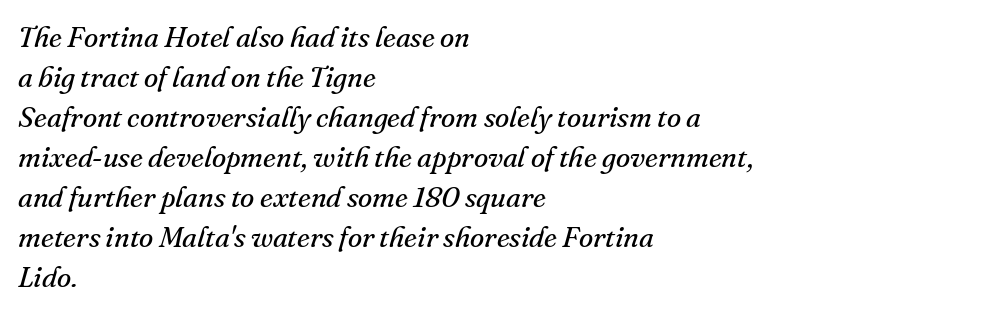
The compositor pushed each line to the left boundary. Is this a heavy cut? Hardly; it is regular or lighter. Anything drawn beneath the words? Only blank space. Spacing between characters is what you'd get straight out of the box.
